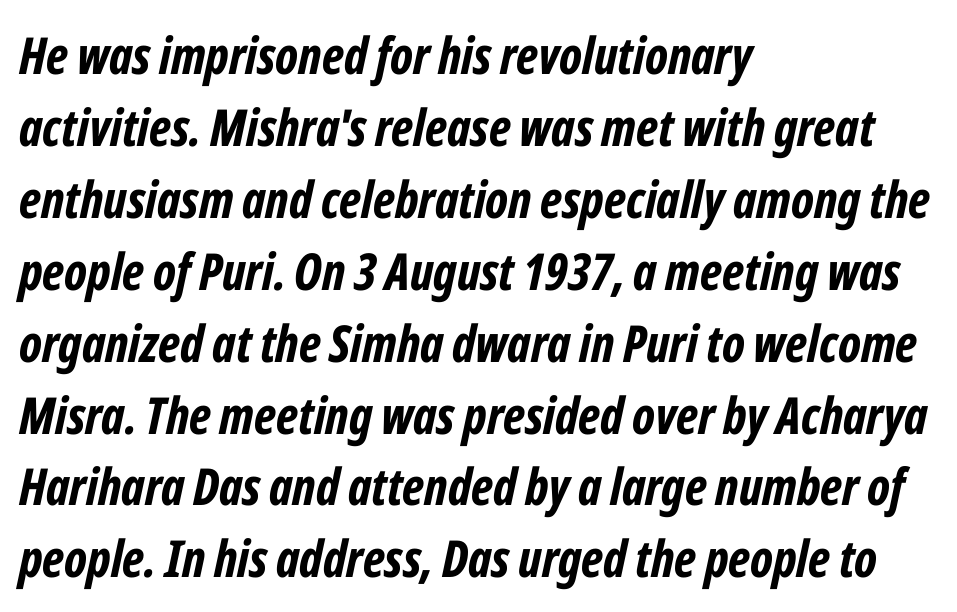
The image shows 51 px bold, condensed type, italic (leaning right); set left-aligned, normal line spacing (1.41x), normal letter spacing, not underlined; low stroke contrast and a medium x-height.
